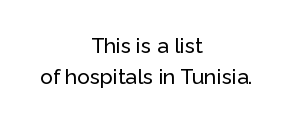
This sample is center-justified, so both line endings float freely. Leading matches the norm, producing a regular column. Characters follow at the spacing the type designer built in. Rendered with straight, roman letterforms. A clean baseline with only descenders dipping below it.
